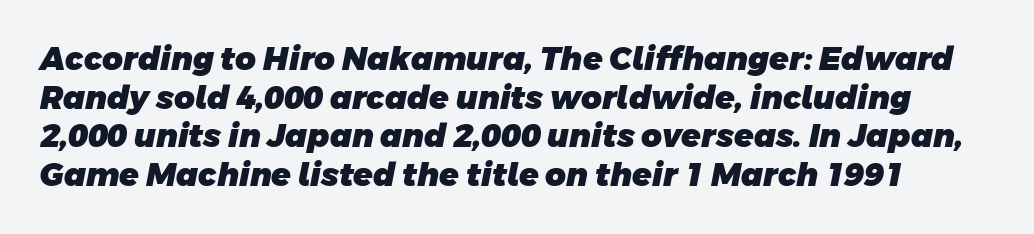
This rendering features lettering with no underline. The rendering uses natural spacing where letterforms have individual widths. This sample uses a sans-serif face. The passage shown has conventional tracking throughout. Caption: bold face, heavy strokes.
